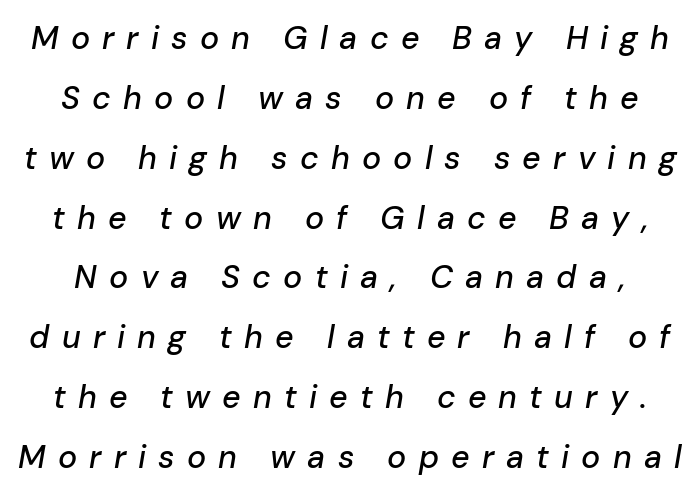
{"italic": "yes", "lean": "right", "slant_degrees": 10, "width": "normal", "stroke_contrast": "low", "x_height": "medium", "monospaced": "no", "underline": "no", "line_spacing_ratio": 1.87, "letter_spacing": "wide", "letter_spacing_em": 0.38, "glyph_px": 32}
